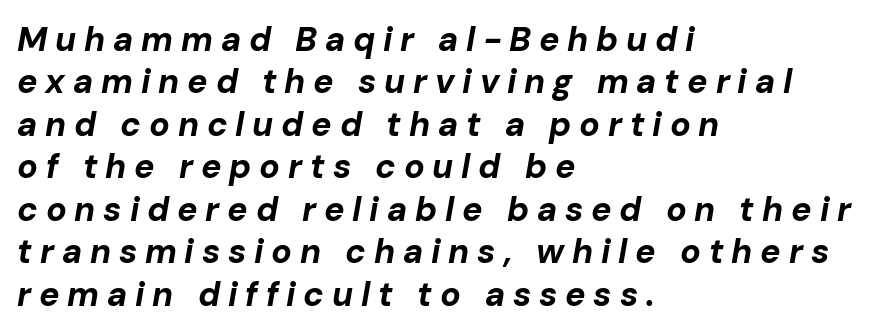
The image shows 34 px bold type, italic (leaning right); set left-aligned, normal line spacing (1.25x), unusually wide letter spacing (+0.23 em), not underlined; low stroke contrast and a medium x-height.
